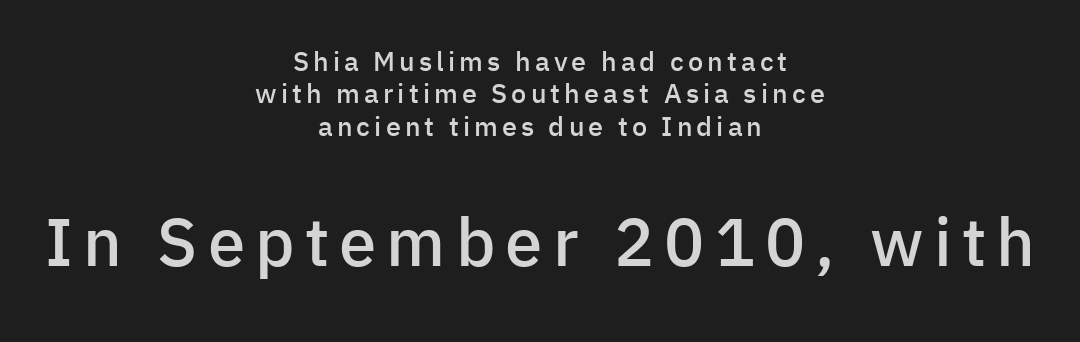
The rendering uses natural spacing where letterforms have individual widths. The setting favours the middle, as headings and verse often do. The later block is typeset at a bigger size than the earlier block. Check where the strokes stop: nothing finishes them off — pure sans. You can tell it's not italic because the verticals are truly vertical. The sample has been set in demibold, a notch under bold.
